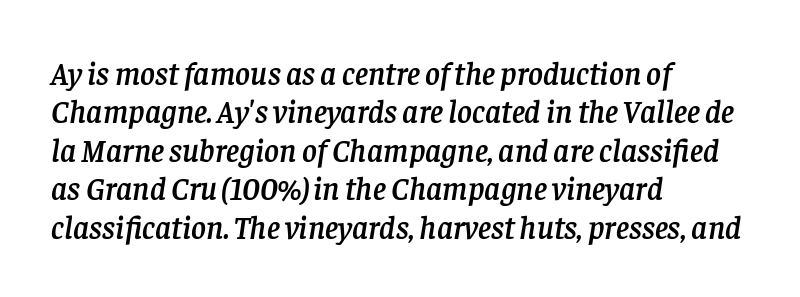
The typesetter chose a ragged-right arrangement here. The letters sit at their default tracking, neither squeezed nor spread. The specimen omits any rule beneath the text block's lines. The face used here is proportionally spaced, like ordinary book or web type. What kind of face is this? One with serifs.
